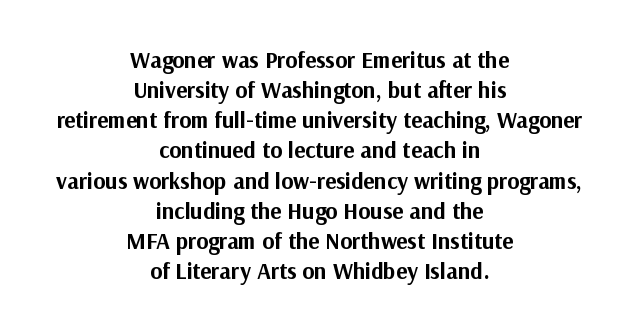
Q: Is the text bold? A: Yes.
Q: Is the text italic (slanted)? A: No, it is upright.
Q: Is the text underlined? A: No.
Q: How is the paragraph aligned? A: Centered.
Q: Is the spacing between letters normal or unusually wide? A: Normal.
Q: Is the spacing between lines tight, normal or loose? A: Normal.
